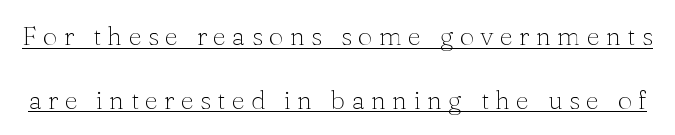
{"italic": "no", "bold": "no", "underline": "yes", "line_spacing": "loose", "line_spacing_ratio": 2.45, "letter_spacing": "wide", "letter_spacing_em": 0.24, "glyph_px": 26}
